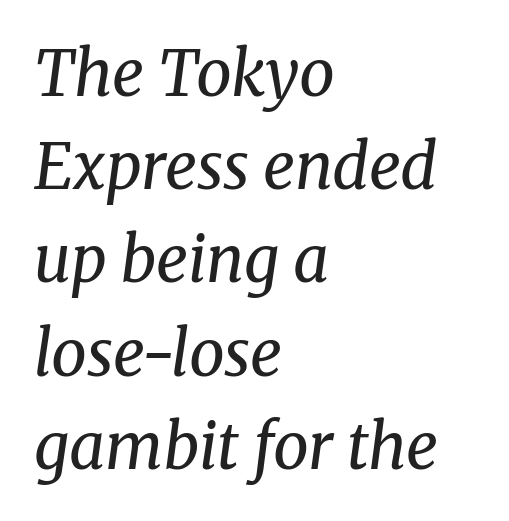
{"serif": "yes", "italic": "yes", "lean": "right", "slant_degrees": 8, "bold": "no", "weight": "regular", "width": "normal", "stroke_contrast": "medium", "x_height": "medium", "monospaced": "no", "underline": "no", "align": "left", "line_spacing": "normal", "line_spacing_ratio": 1.48, "letter_spacing": "normal", "letter_spacing_em": 0.0, "glyph_px": 63}
